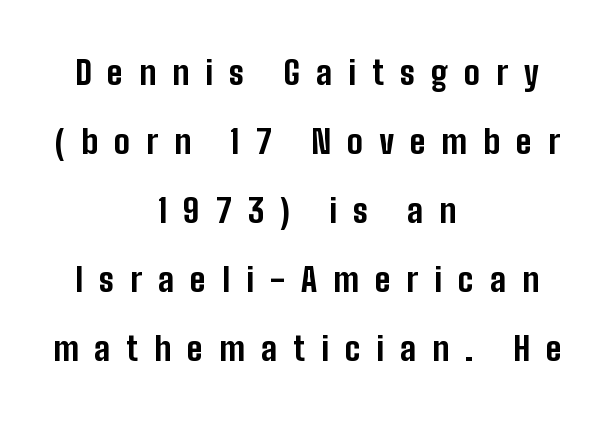
The rendering uses natural spacing where letterforms have individual widths. Centered paragraph, ragged on both sides. Each row of text sits above clean, open space. Pretty heavy lettering here — definitely bold. Is there any slant? The stems are plumb. Stroke terminals: plain, sans-serif.
